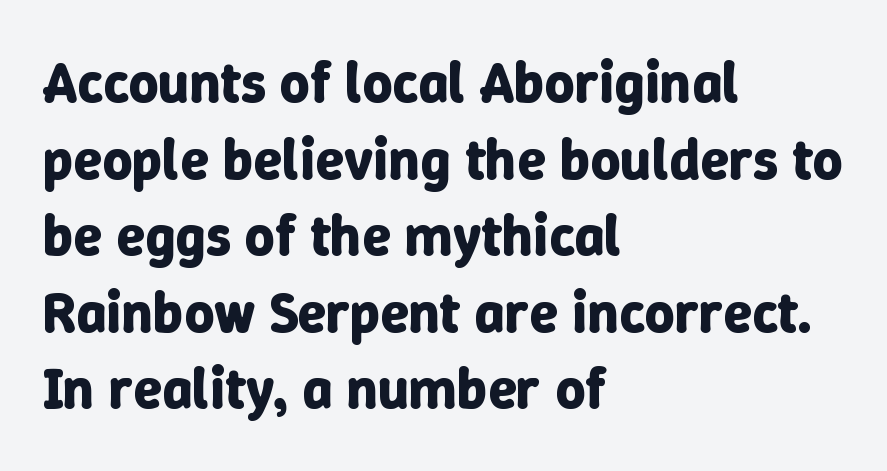
Q: Is the text bold? A: Yes.
Q: Is the text italic (slanted)? A: No, it is upright.
Q: Is the text underlined? A: No.
Q: How is the paragraph aligned? A: Left-aligned.
Q: Is the spacing between letters normal or unusually wide? A: Normal.
Q: Is the spacing between lines tight, normal or loose? A: Normal.
Q: Width (condensed, normal, or wide)? A: Normal.
Q: Stroke contrast? A: Low.
Q: x-height? A: Medium.
Q: Monospaced? A: No.
